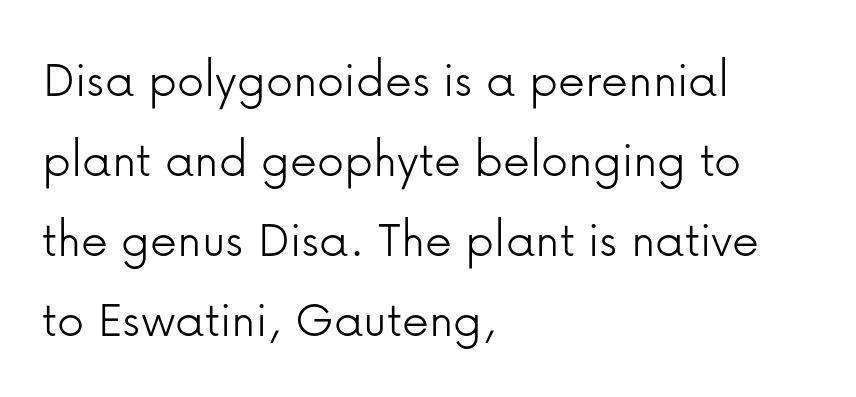
The image shows 54 px light sans-serif type, upright; set left-aligned, normal line spacing (1.48x), normal letter spacing, not underlined; low stroke contrast and a medium x-height.
